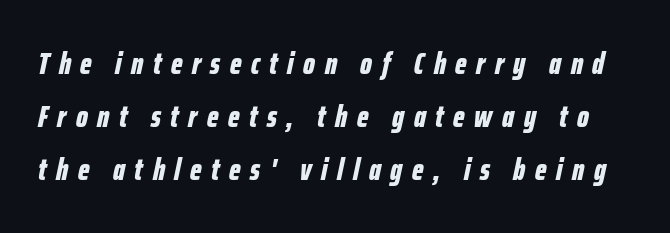
Q: Is the text bold? A: Yes.
Q: Is the text italic (slanted)? A: Yes, it leans right by about 12 degrees.
Q: Is the text underlined? A: No.
Q: Is the spacing between letters normal or unusually wide? A: Unusually wide.
Q: Width (condensed, normal, or wide)? A: Condensed.
Q: Stroke contrast? A: Low.
Q: x-height? A: Medium.
Q: Monospaced? A: No.
